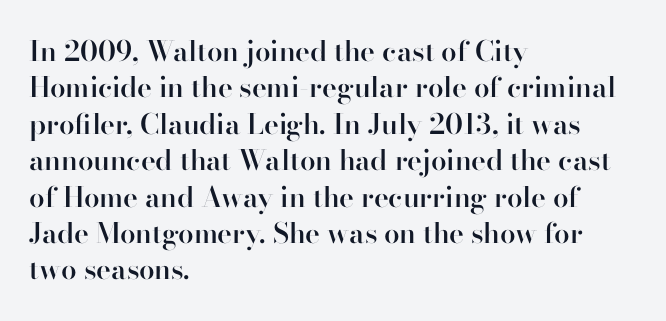
Q: Is the text bold? A: Semi-bold.
Q: Is the text italic (slanted)? A: No, it is upright.
Q: Is the typeface a serif or a sans-serif typeface? A: Serif.
Q: Is the text underlined? A: No.
Q: How is the paragraph aligned? A: Left-aligned.
Q: Is the spacing between letters normal or unusually wide? A: Normal.
Q: Is the spacing between lines tight, normal or loose? A: Normal.
Q: Width (condensed, normal, or wide)? A: Normal.
Q: Stroke contrast? A: High.
Q: x-height? A: Small.
Q: Monospaced? A: No.
